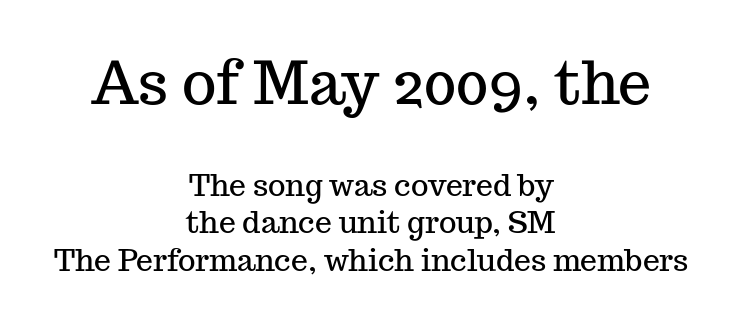
The image shows 59 px serif type, upright; set centered, normal line spacing (1.26x), normal letter spacing, not underlined; the first (top) block is 1.97x larger; medium stroke contrast and a medium x-height.
